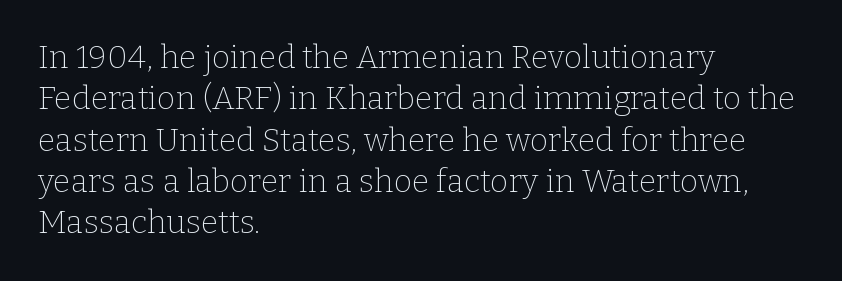
These lines keep a tight, regular rhythm from letter to letter. The passage shown is typed in a proportional face where columns would drift. You can tell from the footed stems that serif type was used. Each new line begins a customary step beneath the previous one.
